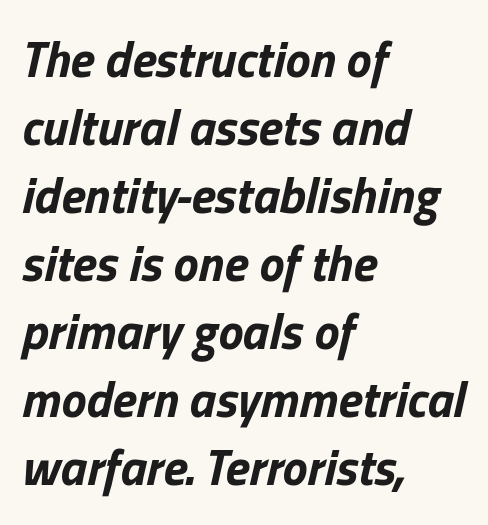
Think of a printed novel: that variable character pitch is what you see here. Does the leading feel generous? No, just average. The whole block is typeset with a tilt. A student would call this left alignment; a typographer would say flush left, rag right.
